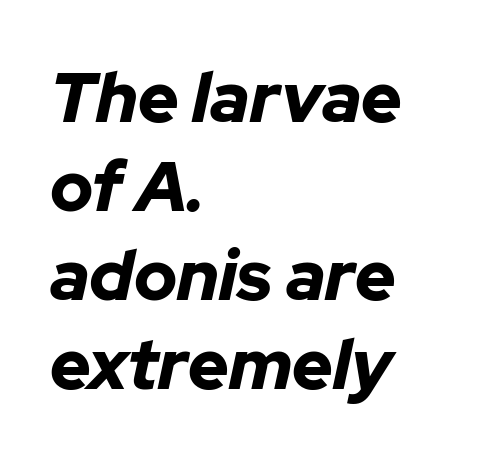
Q: Is the text bold? A: Yes.
Q: Is the text italic (slanted)? A: Yes, it leans right by about 12 degrees.
Q: Is the text underlined? A: No.
Q: How is the paragraph aligned? A: Left-aligned.
Q: Is the spacing between letters normal or unusually wide? A: Normal.
Q: Is the spacing between lines tight, normal or loose? A: Normal.
Q: Width (condensed, normal, or wide)? A: Normal.
Q: Stroke contrast? A: Low.
Q: x-height? A: Medium.
Q: Monospaced? A: No.
